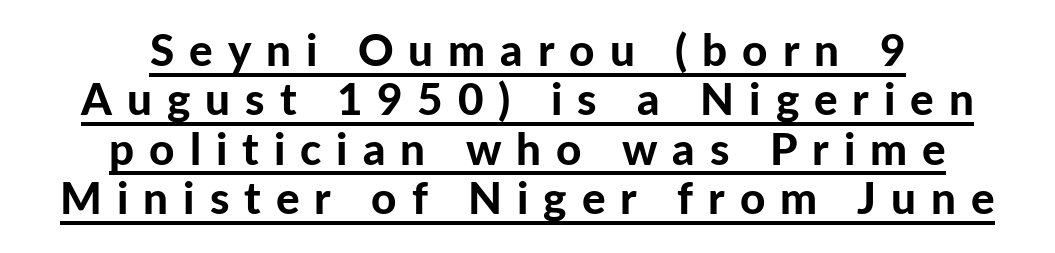
The image shows 44 px bold sans-serif type, upright; set centered, tight line spacing (1.12x), unusually wide letter spacing (+0.34 em), underlined; low stroke contrast and a medium x-height.
